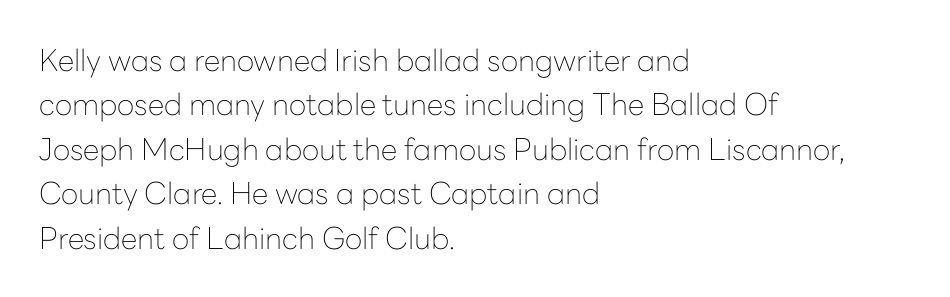
Q: Is the text bold? A: No.
Q: Is the text italic (slanted)? A: No, it is upright.
Q: Is the typeface a serif or a sans-serif typeface? A: Sans-serif.
Q: Is the text underlined? A: No.
Q: How is the paragraph aligned? A: Left-aligned.
Q: Is the spacing between letters normal or unusually wide? A: Normal.
Q: Is the spacing between lines tight, normal or loose? A: Normal.
Q: Width (condensed, normal, or wide)? A: Normal.
Q: Stroke contrast? A: Low.
Q: x-height? A: Medium.
Q: Monospaced? A: No.
